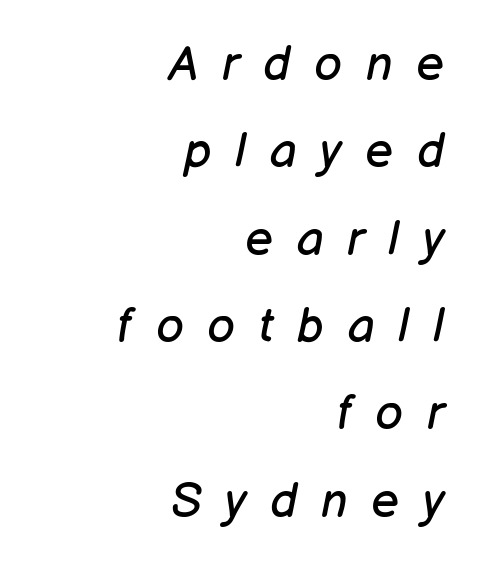
The image shows 48 px regular-weight type, italic (leaning right); set right-aligned, line spacing 1.82x, unusually wide letter spacing (+0.49 em), not underlined; low stroke contrast and a medium x-height.
